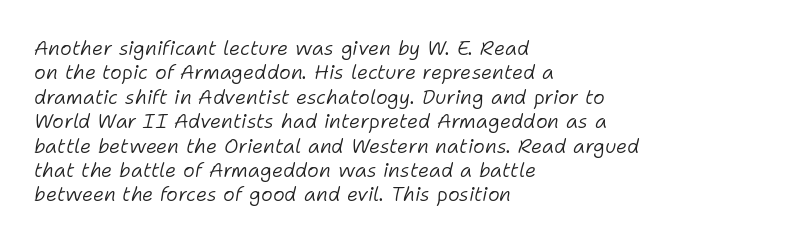
Q: Is the text bold? A: No.
Q: Is the text italic (slanted)? A: Yes, it leans right by about 11 degrees.
Q: Is the text underlined? A: No.
Q: How is the paragraph aligned? A: Left-aligned.
Q: Is the spacing between letters normal or unusually wide? A: Normal.
